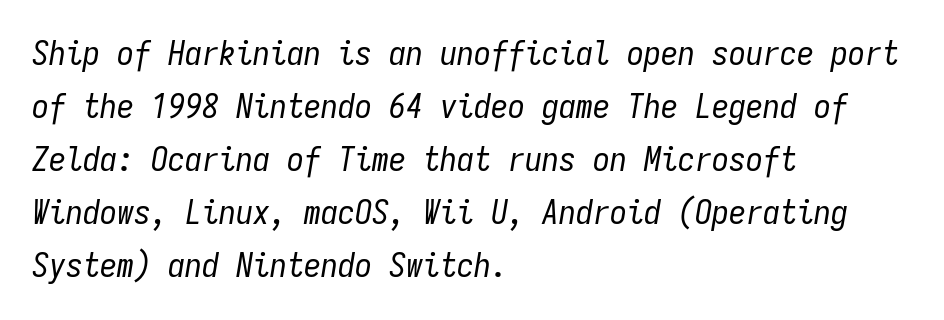
{"italic": "yes", "lean": "right", "slant_degrees": 9, "bold": "no", "weight": "regular", "width": "condensed", "stroke_contrast": "low", "x_height": "medium", "monospaced": "yes", "underline": "no", "align": "left", "line_spacing": "normal", "line_spacing_ratio": 1.56, "letter_spacing": "normal", "letter_spacing_em": 0.0, "glyph_px": 34}
